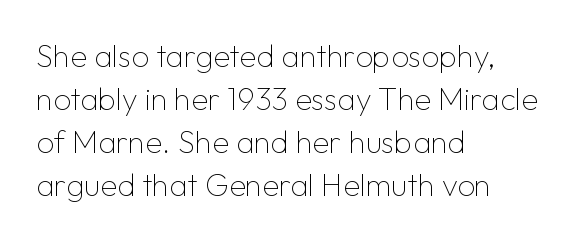
{"serif": "no", "italic": "no", "bold": "no", "weight": "thin", "width": "normal", "stroke_contrast": "low", "x_height": "medium", "monospaced": "no", "underline": "no", "align": "left", "line_spacing": "normal", "line_spacing_ratio": 1.39, "letter_spacing": "normal", "letter_spacing_em": 0.0, "glyph_px": 31}
